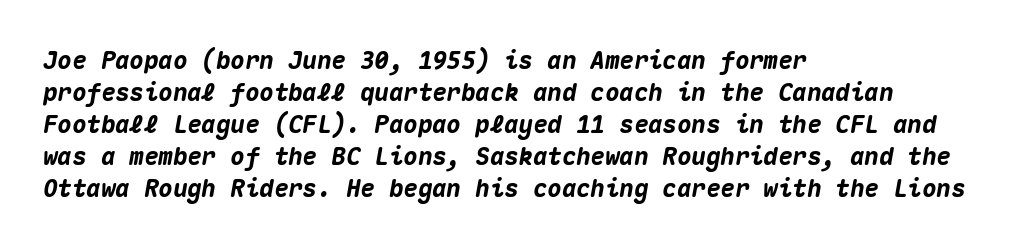
The image shows 24 px bold type, italic (leaning right); set left-aligned, normal line spacing (1.33x), normal letter spacing, not underlined.
